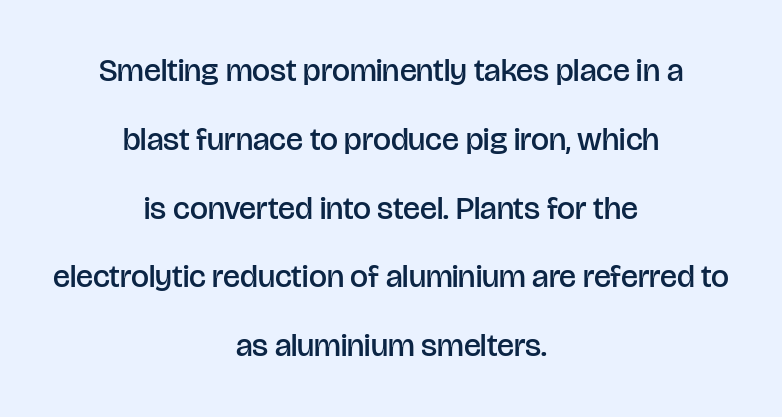
A great deal of white space separates one row of letters from the next. Every row of glyphs is offset so its center matches the block's center. The font family rendered here belongs to the sans-serif group. It's the straight-up-and-down kind of type. Spacing verdict: proportional, widths tailored to each character. The horizontal fit of the characters is conventional and even.
